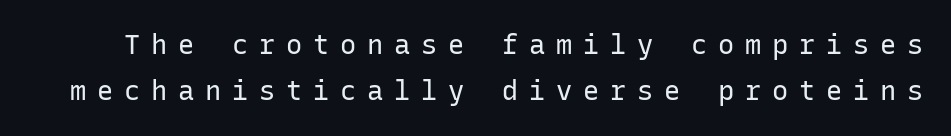
{"italic": "no", "bold": "no", "underline": "no", "line_spacing_ratio": 1.71, "letter_spacing": "wide", "letter_spacing_em": 0.4, "glyph_px": 27}
